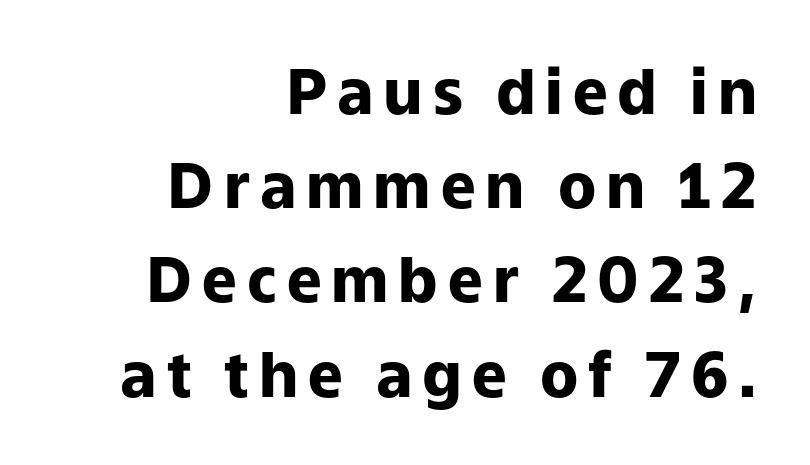
Q: Is the text bold? A: Yes.
Q: Is the text italic (slanted)? A: No, it is upright.
Q: Is the typeface a serif or a sans-serif typeface? A: Sans-serif.
Q: Is the text underlined? A: No.
Q: How is the paragraph aligned? A: Right-aligned.
Q: Is the spacing between lines tight, normal or loose? A: Normal.
Q: Width (condensed, normal, or wide)? A: Normal.
Q: Stroke contrast? A: Low.
Q: x-height? A: Medium.
Q: Monospaced? A: No.
